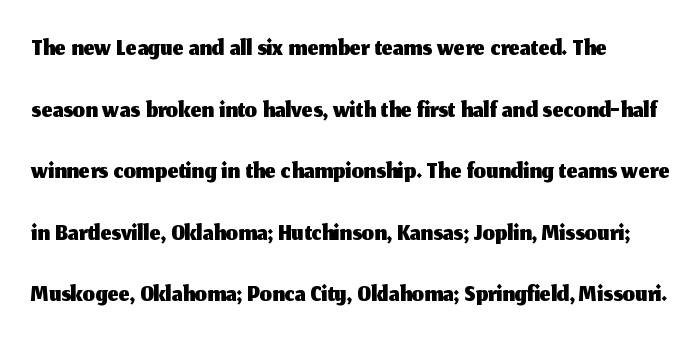
Vertically, the passage feels balanced, rows spaced as you'd expect. The type sits square on the baseline with zero lean. Spacing verdict: proportional, widths tailored to each character. Standard letterfit; no display-style spreading of the glyphs. Check the space under the baseline: it is left empty.
